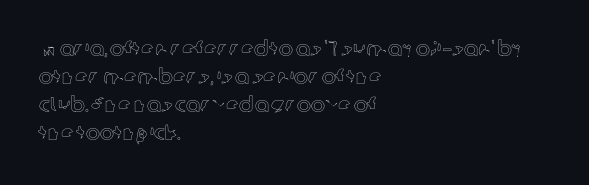
The image shows 21 px text type, upright; set left-aligned, normal line spacing (1.34x), normal letter spacing, not underlined.
